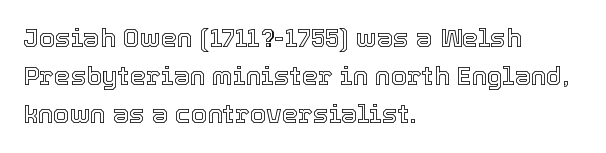
The image shows 26 px text type, upright; set left-aligned, normal line spacing (1.47x), normal letter spacing, not underlined.
